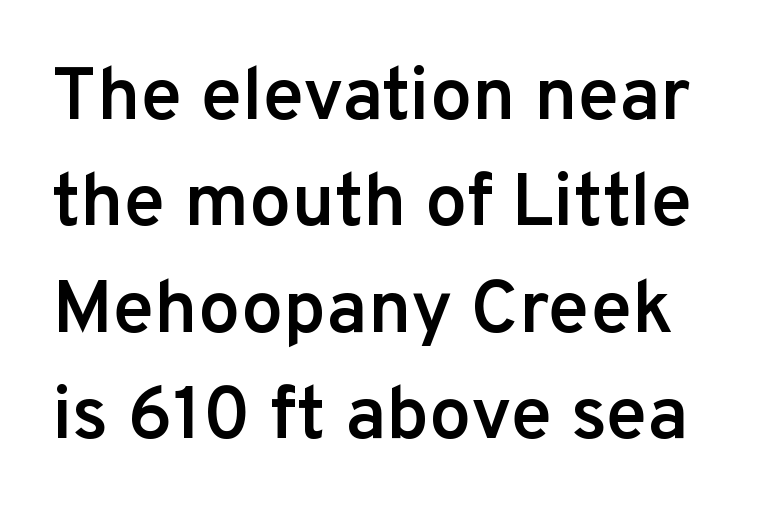
Q: Is the text bold? A: Semi-bold.
Q: Is the text italic (slanted)? A: No, it is upright.
Q: Is the typeface a serif or a sans-serif typeface? A: Sans-serif.
Q: Is the text underlined? A: No.
Q: Is the spacing between letters normal or unusually wide? A: Normal.
Q: Is the spacing between lines tight, normal or loose? A: Normal.
Q: Width (condensed, normal, or wide)? A: Normal.
Q: Stroke contrast? A: Low.
Q: x-height? A: Medium.
Q: Monospaced? A: No.
